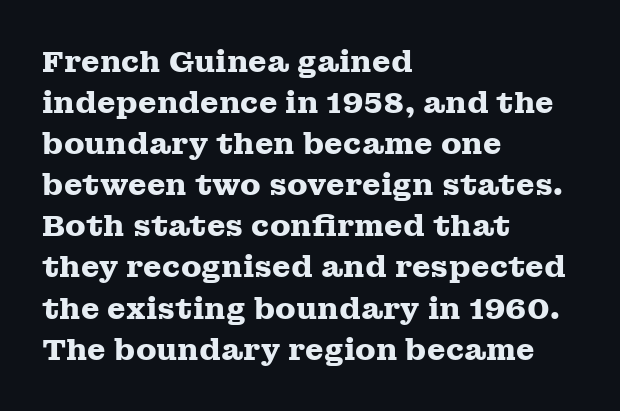
The image shows 30 px heavy, wide serif type, upright; set left-aligned, normal line spacing (1.37x), normal letter spacing, not underlined; medium stroke contrast and a medium x-height.
